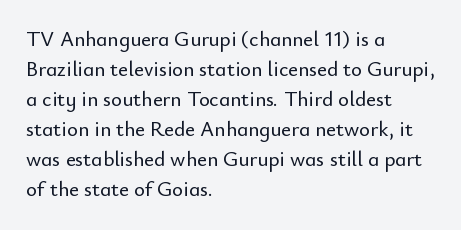
The image shows 21 px text type, upright; set left-aligned, normal line spacing (1.43x), normal letter spacing, not underlined.
